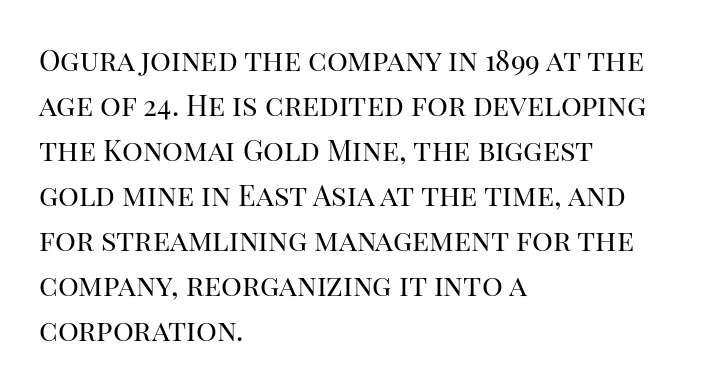
Do the characters align in a grid? No, the font is proportional. Typographically, this falls in the serif category. The letters look calm and open, with moderate or lighter stems. Beneath every word, the page is bare.
